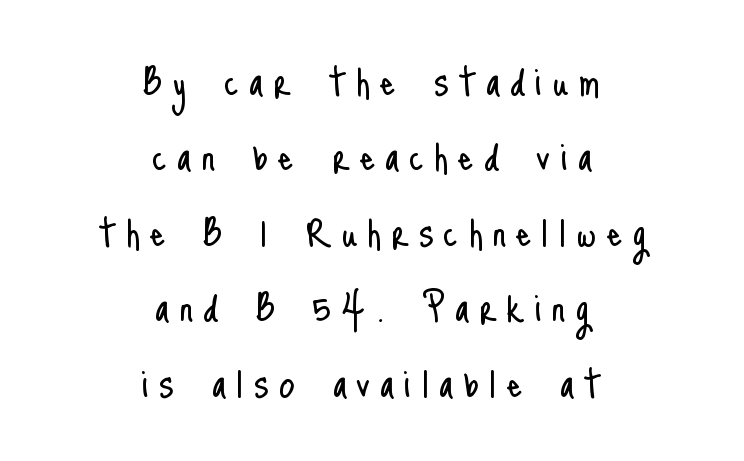
Words appear elongated and porous because spacing is wide. The lines are quadded center. Ink coverage per letter is moderate at most. Ordinary non-slanted type is in use.
